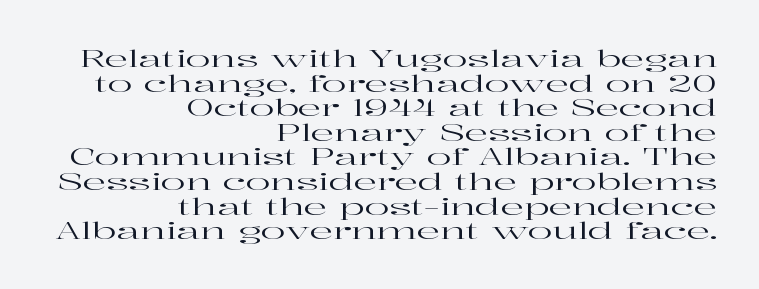
The image shows 23 px text type, upright; set right-aligned, tight line spacing (1.07x), normal letter spacing, not underlined.
